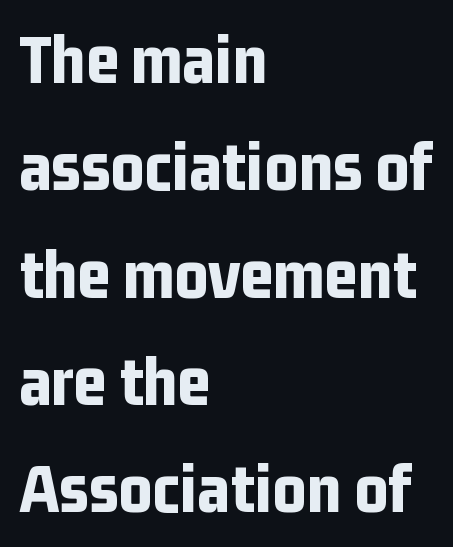
Q: Is the text bold? A: Yes.
Q: Is the text italic (slanted)? A: No, it is upright.
Q: Is the typeface a serif or a sans-serif typeface? A: Sans-serif.
Q: Is the text underlined? A: No.
Q: How is the paragraph aligned? A: Left-aligned.
Q: Is the spacing between letters normal or unusually wide? A: Normal.
Q: Is the spacing between lines tight, normal or loose? A: Normal.
Q: Width (condensed, normal, or wide)? A: Condensed.
Q: Stroke contrast? A: Low.
Q: x-height? A: Medium.
Q: Monospaced? A: No.
